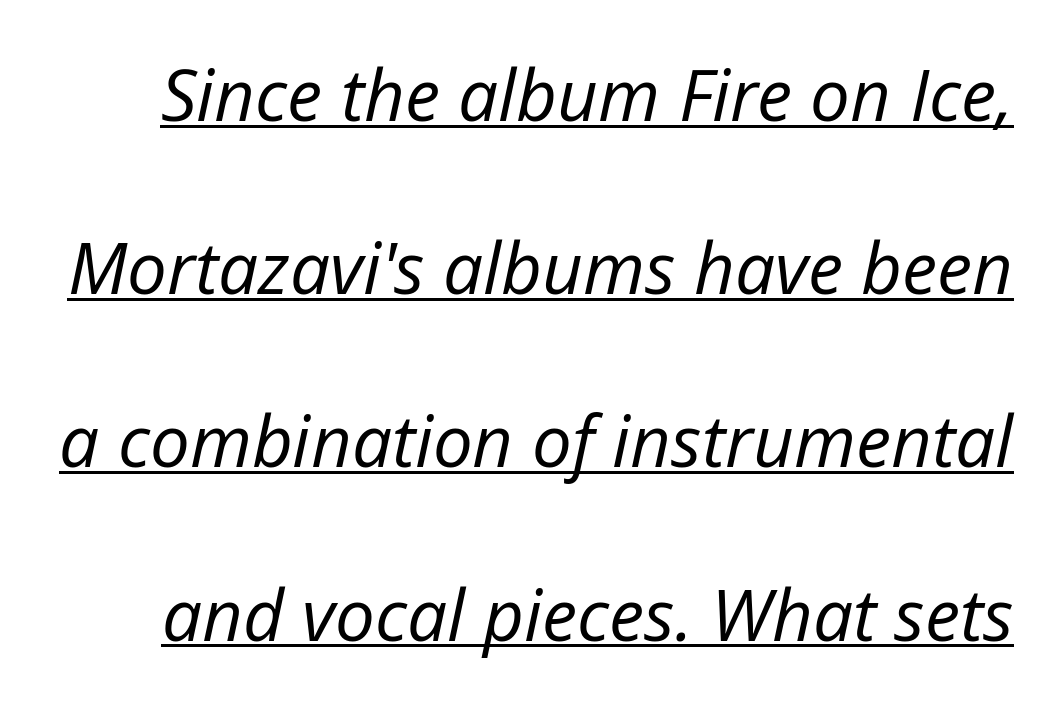
The image shows 71 px regular-weight type, italic (leaning right); set loose line spacing (2.44x), normal letter spacing, underlined; low stroke contrast and a medium x-height.
